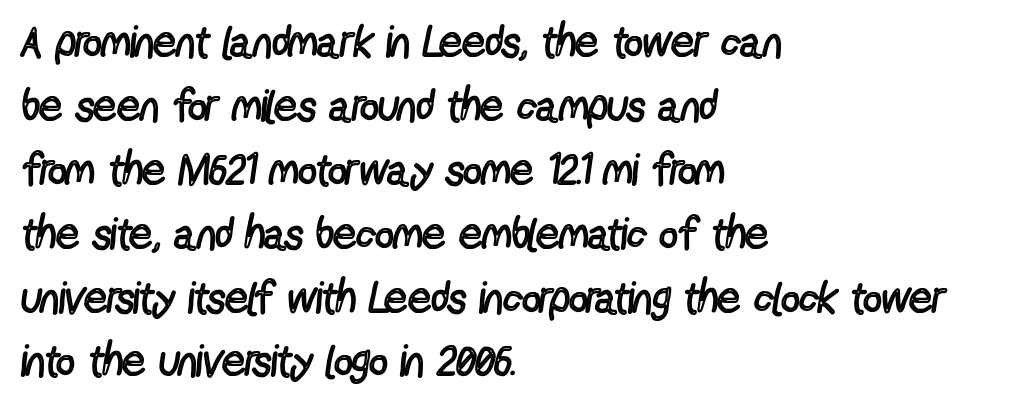
{"serif": "no", "bold": "no", "weight": "regular", "width": "condensed", "x_height": "medium", "monospaced": "no", "underline": "no", "align": "left", "line_spacing": "normal", "line_spacing_ratio": 1.42, "letter_spacing": "normal", "letter_spacing_em": 0.0, "glyph_px": 45}
